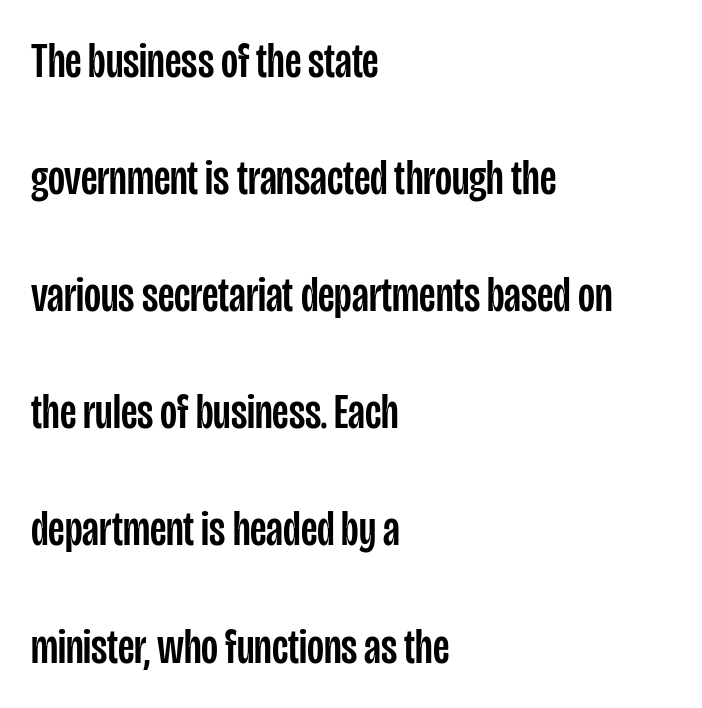
The image shows 49 px condensed sans-serif type, upright; set left-aligned, loose line spacing (2.39x), normal letter spacing, not underlined; low stroke contrast and a large x-height.
